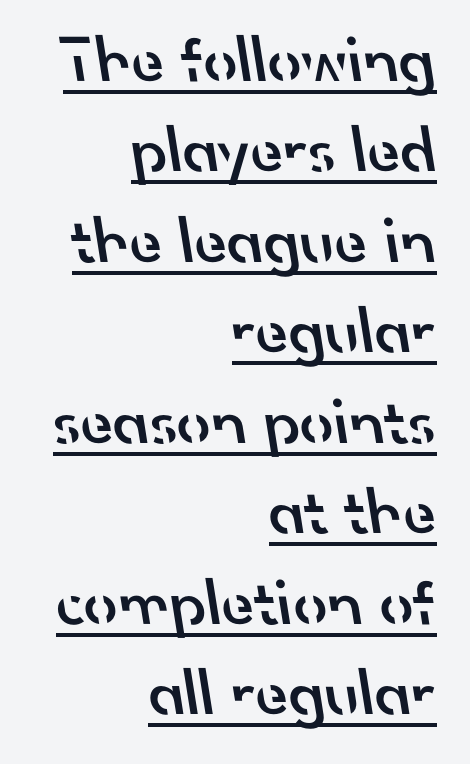
Q: Is the text bold? A: Semi-bold.
Q: Is the typeface a serif or a sans-serif typeface? A: Sans-serif.
Q: Is the text underlined? A: Yes.
Q: How is the paragraph aligned? A: Right-aligned.
Q: Is the spacing between letters normal or unusually wide? A: Normal.
Q: Is the spacing between lines tight, normal or loose? A: Normal.
Q: Width (condensed, normal, or wide)? A: Normal.
Q: Stroke contrast? A: Low.
Q: x-height? A: Small.
Q: Monospaced? A: No.
